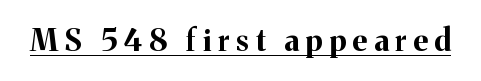
Typographically, this falls in the serif category. The glyphs are accompanied by a horizontal stroke just below them. Set as a true bold cut, around the 700 mark. Do the characters align in a grid? No, the font is proportional. Every character sits straight up, as roman type does. Loose tracking; the words dissolve into strings of separated letters.
